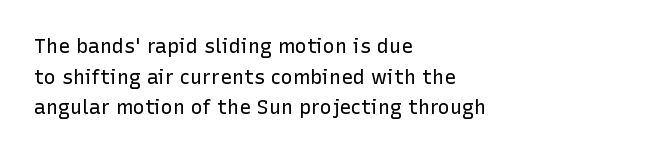
{"italic": "no", "bold": "no", "underline": "no", "align": "left", "line_spacing": "normal", "line_spacing_ratio": 1.53, "letter_spacing": "normal", "letter_spacing_em": 0.0, "glyph_px": 20}
